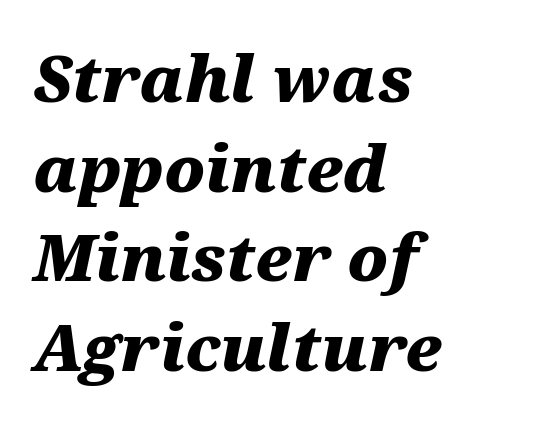
These lines keep a tight, regular rhythm from letter to letter. Designer's note — italics engaged. Visually the block forms a straight wall on the left and a jagged coastline on the right. This sample has the flowing, uneven cadence of proportional lettering. The zone under the glyphs is completely vacant. The rows are spaced the way most documents space them.
